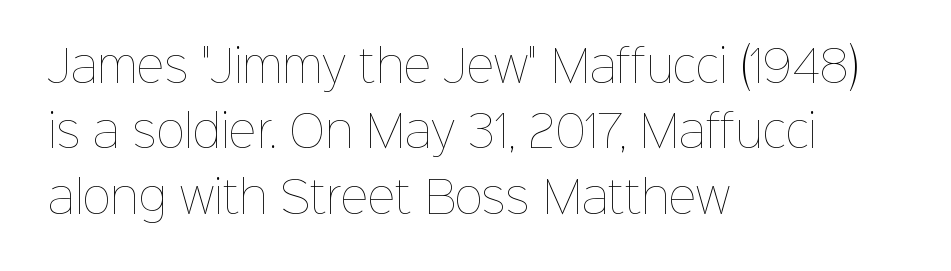
Q: Is the text bold? A: No.
Q: Is the text italic (slanted)? A: No, it is upright.
Q: Is the text underlined? A: No.
Q: How is the paragraph aligned? A: Left-aligned.
Q: Is the spacing between letters normal or unusually wide? A: Normal.
Q: Is the spacing between lines tight, normal or loose? A: Normal.
Q: Width (condensed, normal, or wide)? A: Normal.
Q: Stroke contrast? A: Low.
Q: x-height? A: Medium.
Q: Monospaced? A: No.
